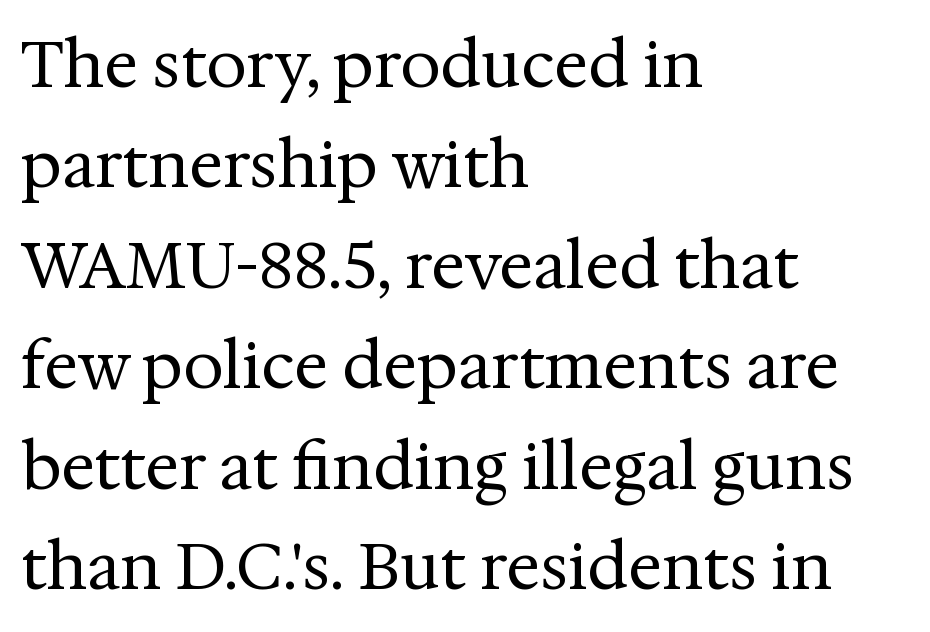
{"serif": "yes", "italic": "no", "bold": "no", "weight": "regular", "width": "normal", "stroke_contrast": "medium", "x_height": "medium", "monospaced": "no", "underline": "no", "align": "left", "line_spacing": "normal", "line_spacing_ratio": 1.57, "letter_spacing": "normal", "letter_spacing_em": 0.0, "glyph_px": 64}
